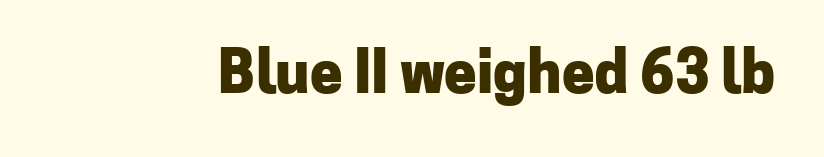
Letters rest on an invisible, unmarked baseline. No italicization has been applied; the sample stays upright. Here the designer chose a conventional face with non-uniform glyph widths. Look at the stroke-to-counter ratio: heavy, a bold. Stroke terminals: plain, sans-serif. This sample uses plain, unmodified letter spacing.
